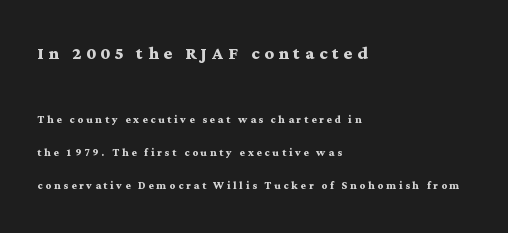
{"italic": "no", "bold": "yes", "underline": "no", "align": "left", "line_spacing": "loose", "line_spacing_ratio": 2.34, "letter_spacing": "wide", "letter_spacing_em": 0.2, "larger_block": "first", "size_ratio": 1.64, "glyph_px": 23}
